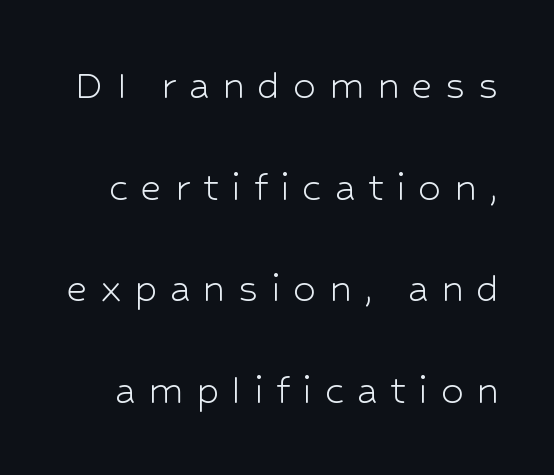
Q: Is the text bold? A: No.
Q: Is the text italic (slanted)? A: No, it is upright.
Q: Is the typeface a serif or a sans-serif typeface? A: Sans-serif.
Q: Is the text underlined? A: No.
Q: Is the spacing between letters normal or unusually wide? A: Unusually wide.
Q: Is the spacing between lines tight, normal or loose? A: Loose.
Q: Width (condensed, normal, or wide)? A: Normal.
Q: Stroke contrast? A: Low.
Q: x-height? A: Medium.
Q: Monospaced? A: No.
